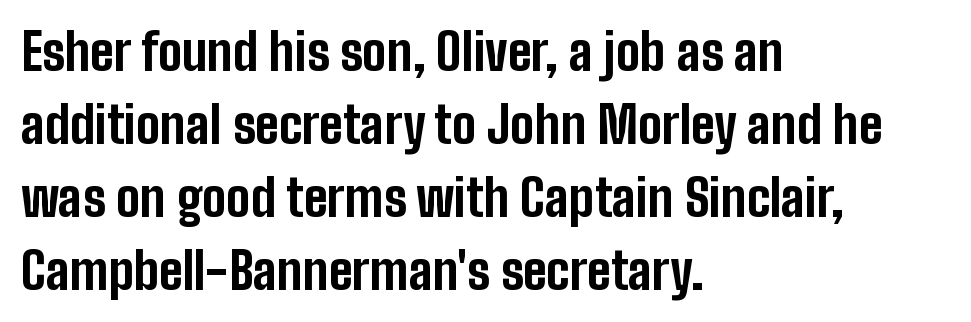
{"serif": "no", "italic": "no", "bold": "yes", "weight": "bold", "width": "condensed", "stroke_contrast": "low", "x_height": "medium", "monospaced": "no", "underline": "no", "align": "left", "line_spacing": "normal", "line_spacing_ratio": 1.46, "letter_spacing": "normal", "letter_spacing_em": 0.0, "glyph_px": 50}
